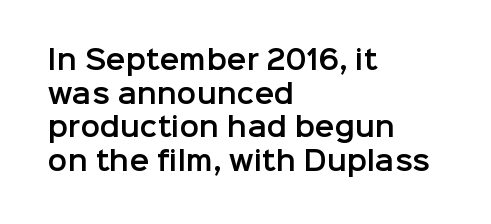
{"italic": "no", "underline": "no", "align": "left", "line_spacing": "normal", "line_spacing_ratio": 1.29, "letter_spacing": "normal", "letter_spacing_em": 0.0, "glyph_px": 26}
